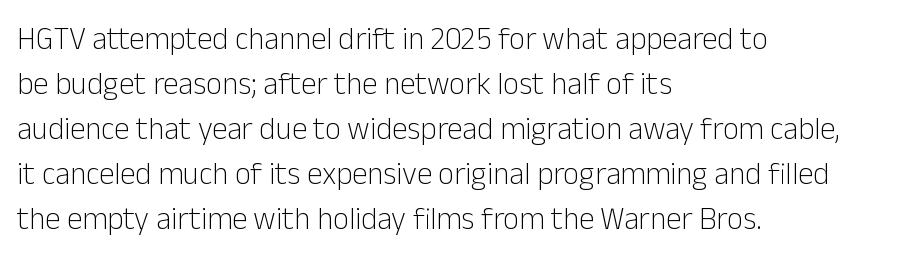
Spacing verdict: proportional, widths tailored to each character. Stroke mass is kept to a normal reading level or below. A typesetter would call this zero additional tracking. Students, observe: this is what conventionally led text looks like.
